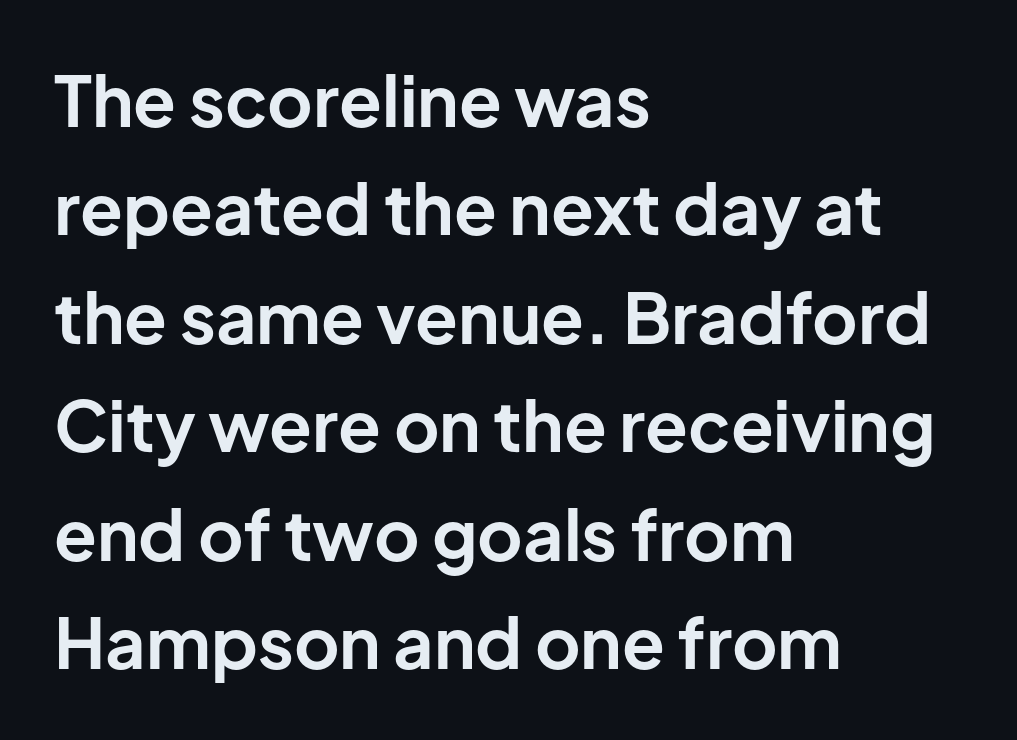
Regarding serifs, this sample does without them. Emphasis by weight is at full strength: bold. Rule under the text: the space is simply empty. Do the characters align in a grid? No, the font is proportional. The rendering uses a moderate line-height, typical for paragraphs. Every stem runs plumb, perpendicular to the baseline.
